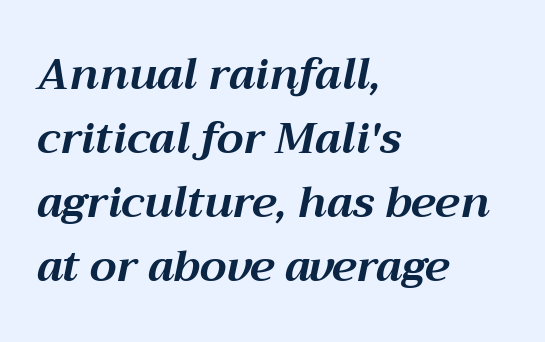
{"italic": "yes", "lean": "right", "slant_degrees": 12, "bold": "yes", "weight": "bold", "width": "normal", "stroke_contrast": "medium", "x_height": "medium", "monospaced": "no", "underline": "no", "align": "left", "line_spacing": "normal", "line_spacing_ratio": 1.49, "letter_spacing": "normal", "letter_spacing_em": 0.0, "glyph_px": 43}
